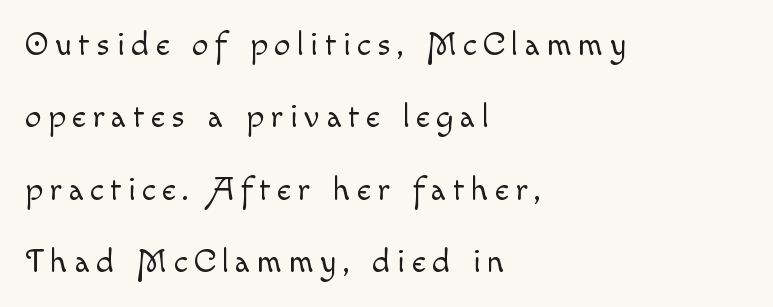
The image shows 33 px light type, upright; set left-aligned, loose line spacing (2.19x), unusually wide letter spacing (+0.2 em), not underlined; a small x-height.
